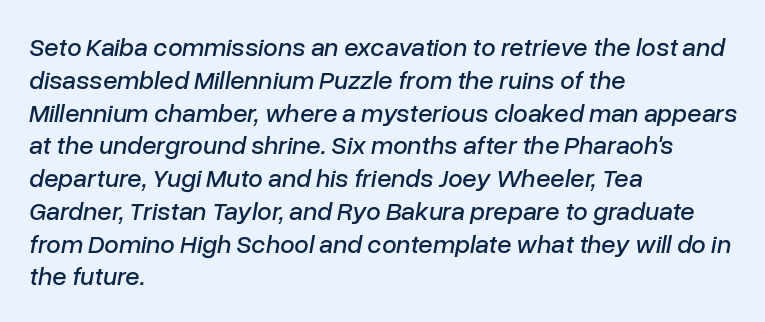
{"italic": "yes", "lean": "right", "slant_degrees": 10, "underline": "no", "align": "left", "line_spacing": "normal", "line_spacing_ratio": 1.26, "letter_spacing": "normal", "letter_spacing_em": 0.0, "glyph_px": 26}
